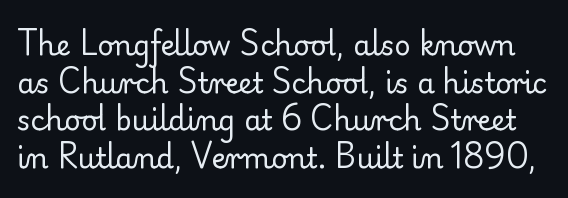
The type family on display is of the serif kind. Each new line begins a customary step beneath the previous one. The letters sit at their default tracking, neither squeezed nor spread. The passage shown is not underscored anywhere. Upright lettering throughout. Heaviness? Minimal to ordinary, like unemphasized prose.
